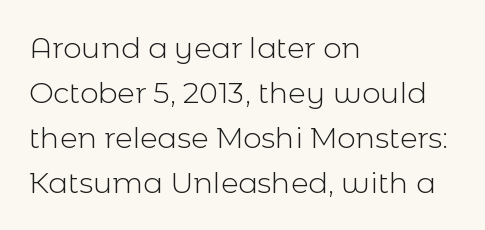
{"serif": "no", "italic": "no", "bold": "no", "weight": "light", "width": "normal", "x_height": "medium", "monospaced": "no", "underline": "no", "align": "left", "line_spacing": "normal", "line_spacing_ratio": 1.55, "letter_spacing": "normal", "letter_spacing_em": 0.0, "glyph_px": 29}
